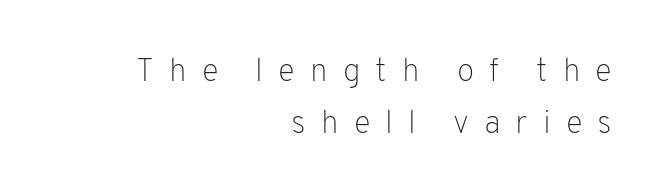
Q: Is the text bold? A: No.
Q: Is the text italic (slanted)? A: No, it is upright.
Q: Is the typeface a serif or a sans-serif typeface? A: Sans-serif.
Q: Is the text underlined? A: No.
Q: How is the paragraph aligned? A: Right-aligned.
Q: Is the spacing between letters normal or unusually wide? A: Unusually wide.
Q: Is the spacing between lines tight, normal or loose? A: Normal.
Q: Width (condensed, normal, or wide)? A: Normal.
Q: Stroke contrast? A: Low.
Q: x-height? A: Medium.
Q: Monospaced? A: No.
